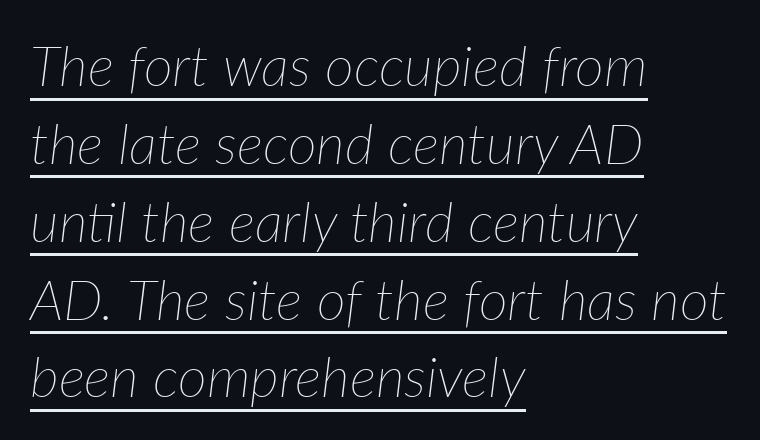
The image shows 56 px thin type, italic (leaning right); set left-aligned, normal line spacing (1.39x), normal letter spacing, underlined; low stroke contrast and a medium x-height.
